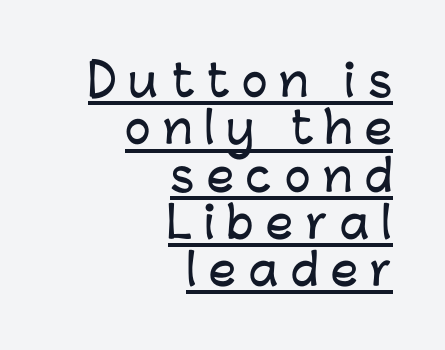
{"serif": "no", "italic": "no", "width": "normal", "stroke_contrast": "low", "x_height": "medium", "monospaced": "no", "underline": "yes", "align": "right", "line_spacing": "tight", "line_spacing_ratio": 1.1, "letter_spacing": "wide", "letter_spacing_em": 0.29, "glyph_px": 43}
